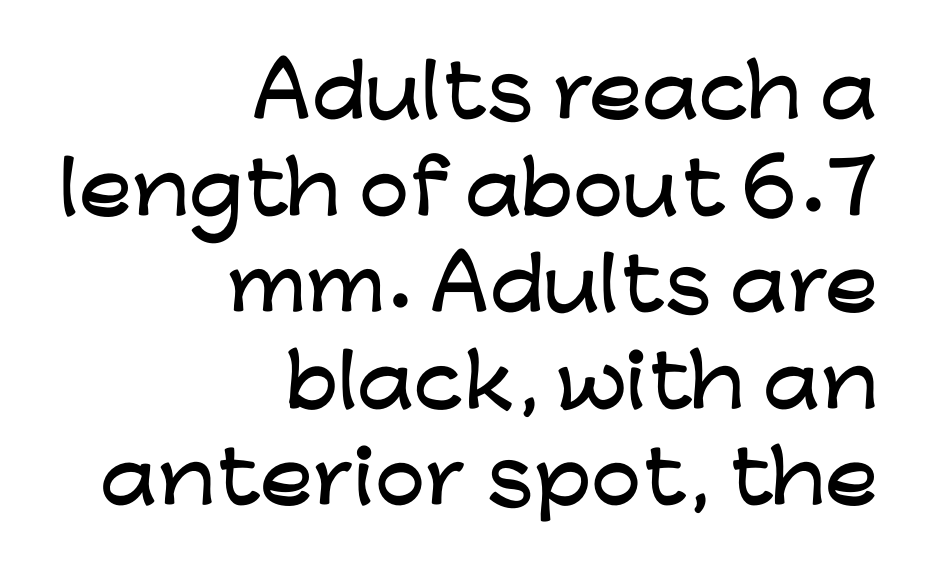
Q: Is the text italic (slanted)? A: No, it is upright.
Q: Is the typeface a serif or a sans-serif typeface? A: Sans-serif.
Q: Is the text underlined? A: No.
Q: How is the paragraph aligned? A: Right-aligned.
Q: Is the spacing between letters normal or unusually wide? A: Normal.
Q: Is the spacing between lines tight, normal or loose? A: Normal.
Q: Width (condensed, normal, or wide)? A: Wide.
Q: Stroke contrast? A: Low.
Q: x-height? A: Medium.
Q: Monospaced? A: No.
